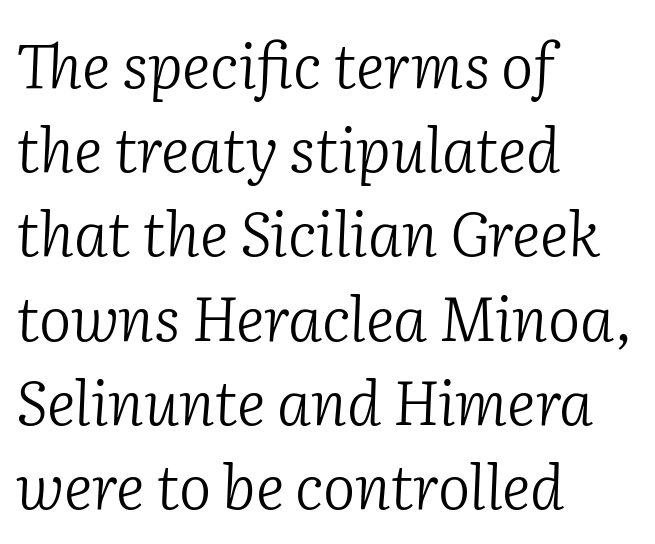
The image shows 61 px light serif type, italic (leaning right); set left-aligned, normal line spacing (1.38x), normal letter spacing, not underlined; low stroke contrast and a medium x-height.
